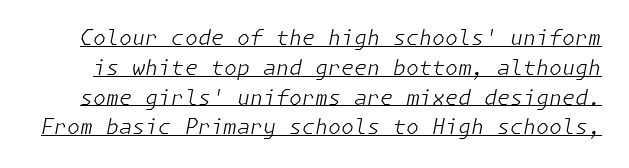
The image shows 21 px text type, italic (leaning right); set normal line spacing (1.42x), normal letter spacing, underlined.
